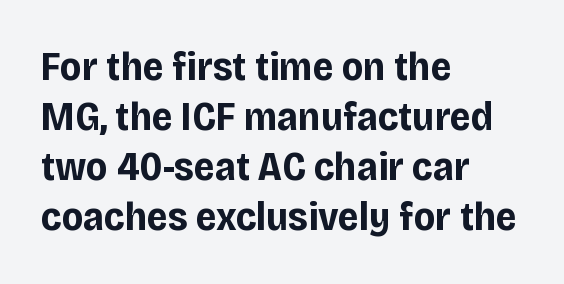
The image shows 41 px bold sans-serif type, upright; set left-aligned, line spacing 1.22x, normal letter spacing, not underlined; low stroke contrast and a large x-height.
